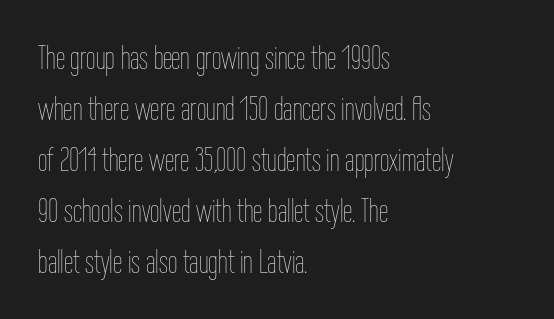
Q: Is the text bold? A: No.
Q: Is the text italic (slanted)? A: No, it is upright.
Q: Is the text underlined? A: No.
Q: How is the paragraph aligned? A: Left-aligned.
Q: Is the spacing between letters normal or unusually wide? A: Normal.
Q: Is the spacing between lines tight, normal or loose? A: Normal.
Q: Width (condensed, normal, or wide)? A: Condensed.
Q: Stroke contrast? A: Low.
Q: x-height? A: Medium.
Q: Monospaced? A: No.
